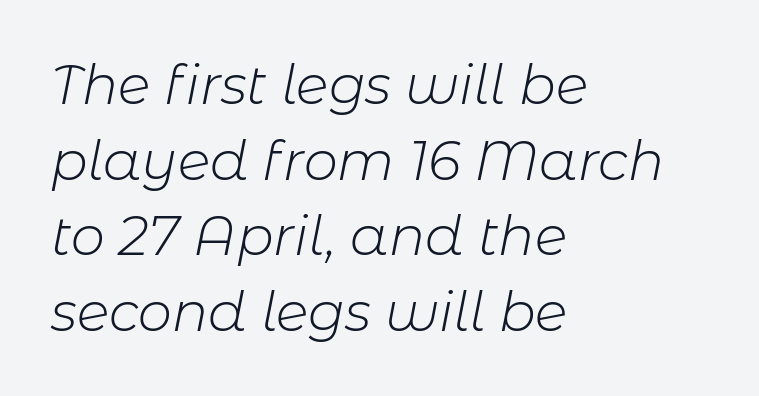
{"italic": "yes", "lean": "right", "slant_degrees": 11, "bold": "no", "weight": "light", "width": "normal", "stroke_contrast": "low", "x_height": "medium", "monospaced": "no", "underline": "no", "align": "left", "line_spacing": "normal", "line_spacing_ratio": 1.4, "letter_spacing": "normal", "letter_spacing_em": 0.0, "glyph_px": 54}
